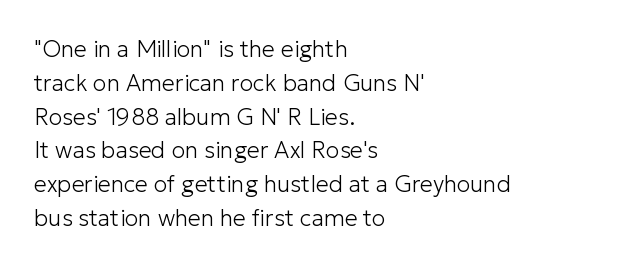
Just letters on the line, the space beneath them empty. Evenly set lines give the paragraph a standard silhouette. Heft: none added — not bold. Notice how the passage keeps a crisp vertical edge on the left only. No extra tracking has been applied to these lines. A roman cut, with each character standing at attention.
